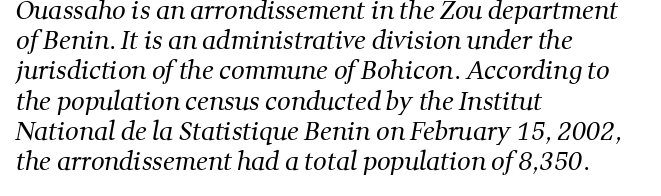
The space beneath each line is pristine and unruled. Leftover space on each line is placed entirely after the last word. The letters sit at their default tracking, neither squeezed nor spread. What's the leading like? Ordinary, nothing unusual.
